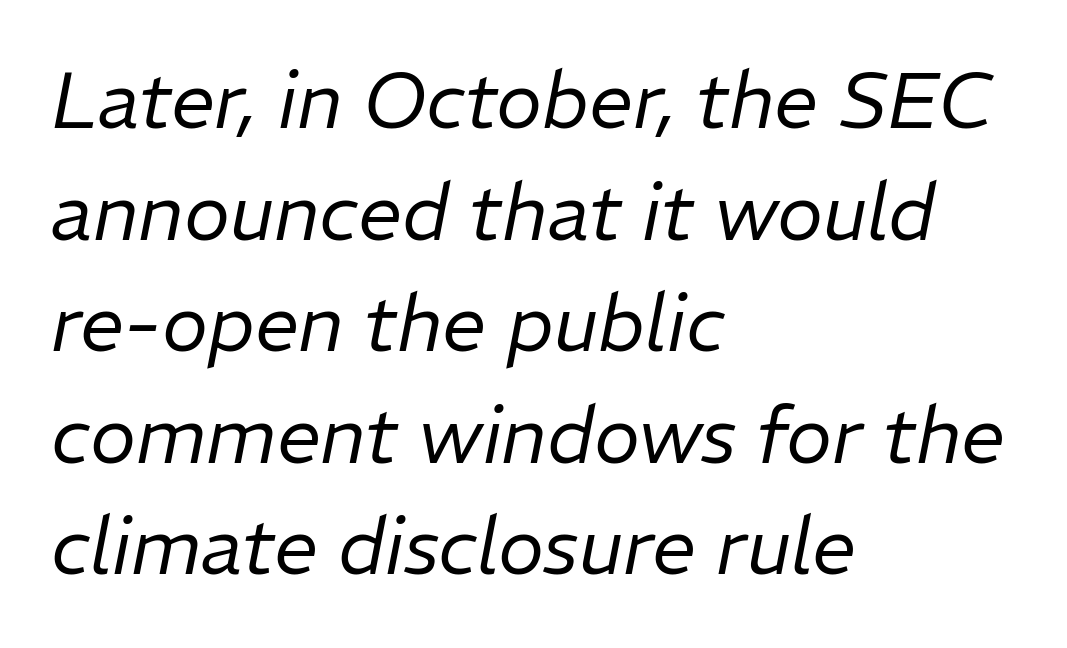
Q: Is the text bold? A: No.
Q: Is the text italic (slanted)? A: Yes, it leans right by about 11 degrees.
Q: Is the text underlined? A: No.
Q: How is the paragraph aligned? A: Left-aligned.
Q: Is the spacing between letters normal or unusually wide? A: Normal.
Q: Is the spacing between lines tight, normal or loose? A: Normal.
Q: Width (condensed, normal, or wide)? A: Normal.
Q: Stroke contrast? A: Low.
Q: x-height? A: Medium.
Q: Monospaced? A: No.
